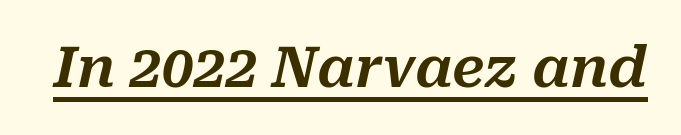
The image shows 57 px text type, italic (leaning right); set normal letter spacing, underlined; medium stroke contrast and a medium x-height.
